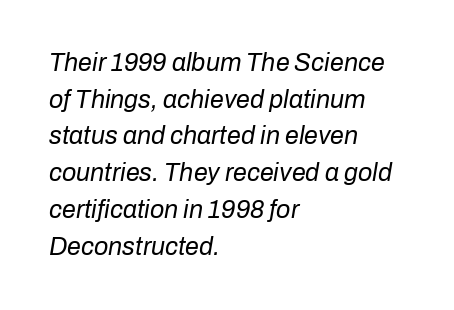
{"italic": "yes", "lean": "right", "slant_degrees": 10, "bold": "no", "underline": "no", "align": "left", "line_spacing": "normal", "line_spacing_ratio": 1.47, "letter_spacing": "normal", "letter_spacing_em": 0.0, "glyph_px": 25}
